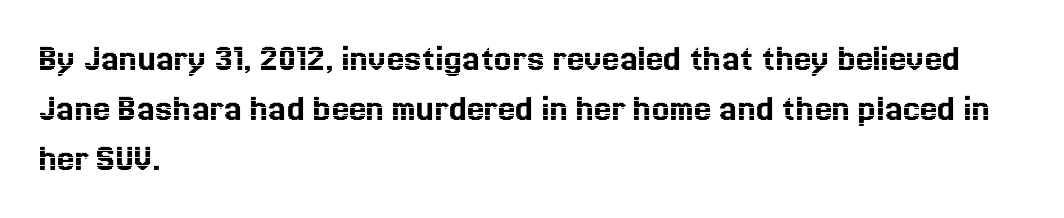
The image shows 39 px text type, upright; set left-aligned, normal line spacing (1.28x), normal letter spacing, not underlined; a medium x-height.
